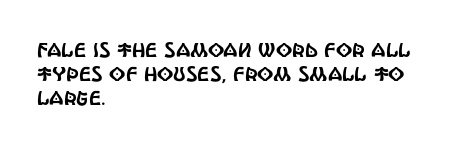
If you drew a line through each stem, it would be perfectly vertical. The line texture is even and compact thanks to regular tracking. Which margin do the lines hug? The left one — the right edge is uneven. Letters rest on an invisible, unmarked baseline.
